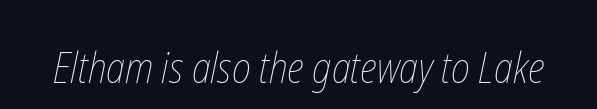
Q: Is the text bold? A: No.
Q: Is the text underlined? A: No.
Q: Is the spacing between letters normal or unusually wide? A: Normal.
Q: Width (condensed, normal, or wide)? A: Condensed.
Q: Stroke contrast? A: Low.
Q: x-height? A: Medium.
Q: Monospaced? A: No.
